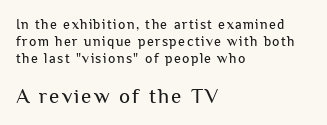
{"italic": "no", "bold": "no", "underline": "no", "align": "left", "line_spacing_ratio": 1.22, "larger_block": "second", "size_ratio": 1.5, "glyph_px": 21}
